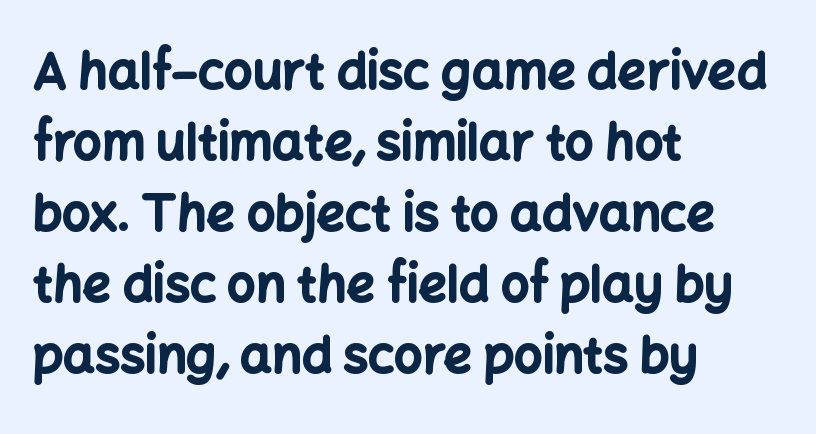
The image shows 50 px bold sans-serif type, upright; set left-aligned, normal line spacing (1.42x), normal letter spacing, not underlined; low stroke contrast and a medium x-height.
